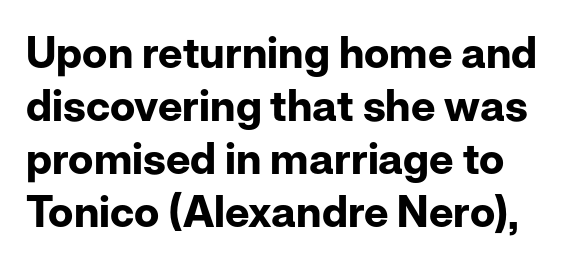
Q: Is the text bold? A: Yes.
Q: Is the text italic (slanted)? A: No, it is upright.
Q: Is the typeface a serif or a sans-serif typeface? A: Sans-serif.
Q: Is the text underlined? A: No.
Q: Is the spacing between letters normal or unusually wide? A: Normal.
Q: Width (condensed, normal, or wide)? A: Normal.
Q: Stroke contrast? A: Low.
Q: x-height? A: Medium.
Q: Monospaced? A: No.
